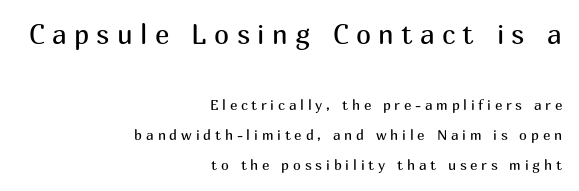
Q: Is the text bold? A: No.
Q: Is the text italic (slanted)? A: No, it is upright.
Q: Is the text underlined? A: No.
Q: How is the paragraph aligned? A: Right-aligned.
Q: Is the spacing between letters normal or unusually wide? A: Unusually wide.
Q: Is the spacing between lines tight, normal or loose? A: Loose.
Q: Which block of text is set in a larger size, the first (top) or the second (bottom)? A: The first (top) one.
